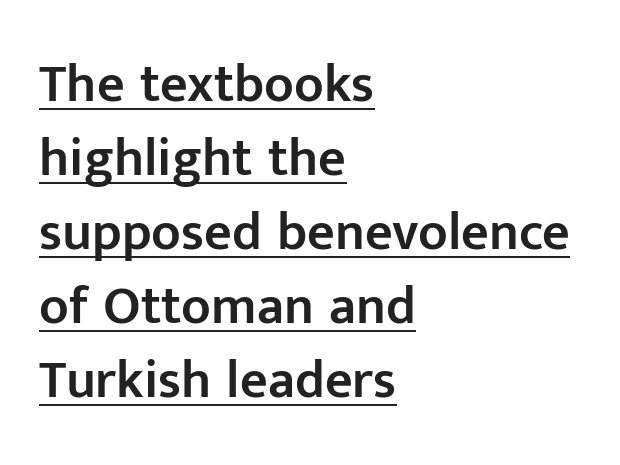
{"serif": "no", "italic": "no", "bold": "semi", "weight": "semibold", "width": "normal", "stroke_contrast": "low", "x_height": "medium", "monospaced": "no", "underline": "yes", "align": "left", "line_spacing": "normal", "line_spacing_ratio": 1.37, "letter_spacing": "normal", "letter_spacing_em": 0.0, "glyph_px": 54}
